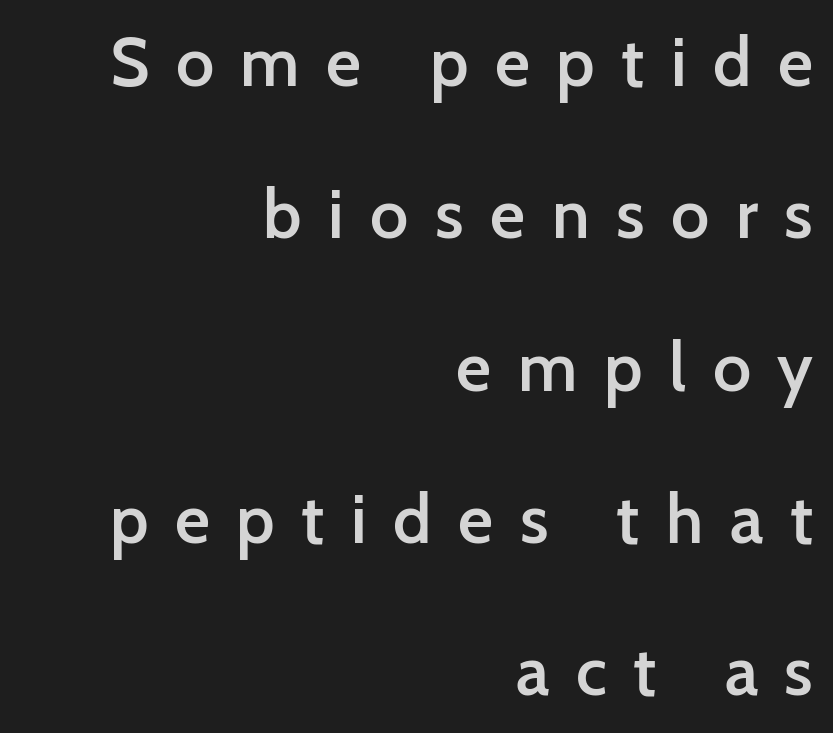
The image shows 68 px semibold sans-serif type, upright; set right-aligned, loose line spacing (2.24x), unusually wide letter spacing (+0.39 em), not underlined; low stroke contrast and a medium x-height.
